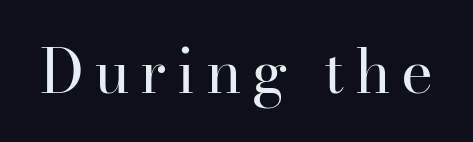
{"serif": "yes", "italic": "no", "bold": "no", "weight": "regular", "width": "normal", "stroke_contrast": "high", "x_height": "small", "monospaced": "no", "underline": "no", "glyph_px": 61}
